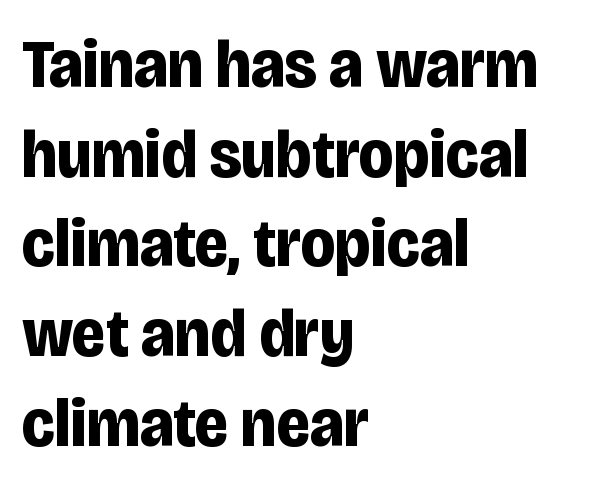
You can tell from the bare stems that sans-serif type was used. The rendering keeps characters at their native spacing. Bare-footed words on every line. Typeset ragged right — the left edge is the straight one. A typesetter would mark this as roman, not italic.
